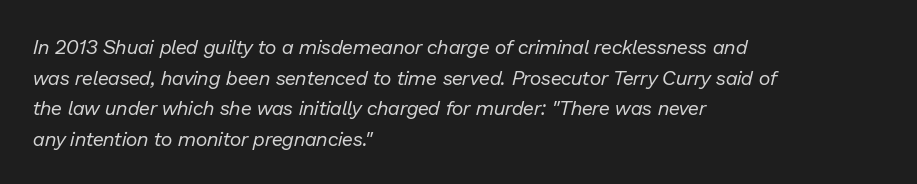
{"italic": "yes", "lean": "right", "slant_degrees": 13, "bold": "no", "underline": "no", "align": "left", "line_spacing": "normal", "line_spacing_ratio": 1.53, "letter_spacing": "normal", "letter_spacing_em": 0.0, "glyph_px": 20}
